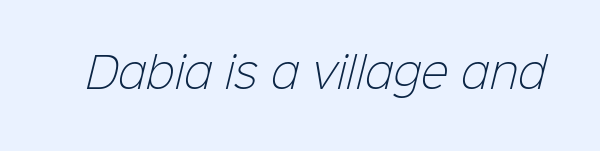
Q: Is the text bold? A: No.
Q: Is the typeface a serif or a sans-serif typeface? A: Sans-serif.
Q: Is the text underlined? A: No.
Q: Is the spacing between letters normal or unusually wide? A: Normal.
Q: Width (condensed, normal, or wide)? A: Normal.
Q: Stroke contrast? A: Low.
Q: x-height? A: Medium.
Q: Monospaced? A: No.
